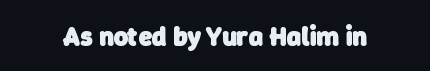
Thick stems and heavy bowls — unmistakably bold. The specimen omits any rule beneath the text block's lines. How are the letters spaced? Ordinarily, with no added tracking.
